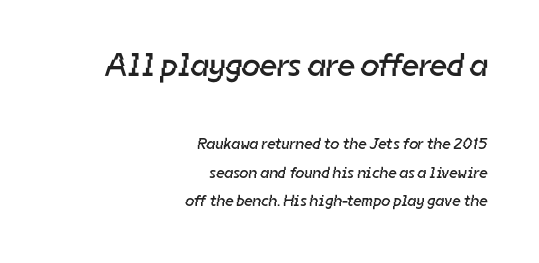
Each letter keeps its own natural width here, so spacing adapts to shape. These lines are composed in type without serifs. Bigger letters appear in the top chunk; the bottom chunk is reduced. The typesetter chose a ragged-left arrangement here. Look at the tracking — it's just the regular setting, nothing added. This reads as an unemphasized weight, regular at the heaviest.
